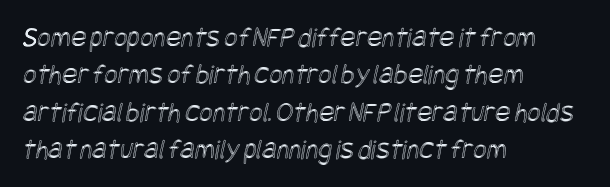
Reading down the column, the eye jumps a familiar distance to each next line. No extra tracking has been applied to these lines. The passage shown is not underscored anywhere. A student would call this left alignment; a typographer would say flush left, rag right.
